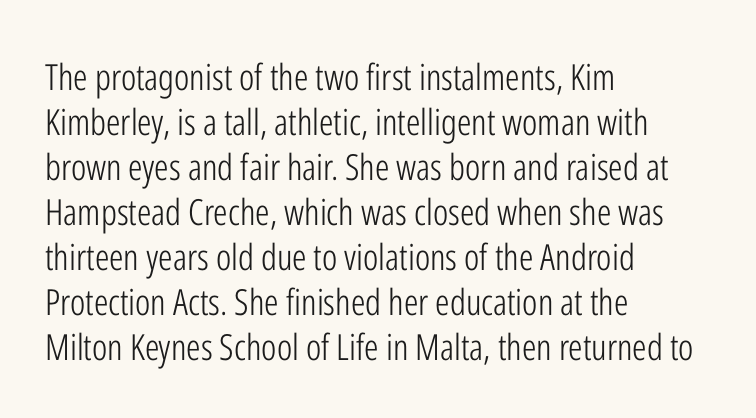
Q: Is the text bold? A: No.
Q: Is the text italic (slanted)? A: No, it is upright.
Q: Is the typeface a serif or a sans-serif typeface? A: Sans-serif.
Q: Is the text underlined? A: No.
Q: How is the paragraph aligned? A: Left-aligned.
Q: Is the spacing between letters normal or unusually wide? A: Normal.
Q: Is the spacing between lines tight, normal or loose? A: Normal.
Q: Width (condensed, normal, or wide)? A: Condensed.
Q: Stroke contrast? A: Low.
Q: x-height? A: Medium.
Q: Monospaced? A: No.
